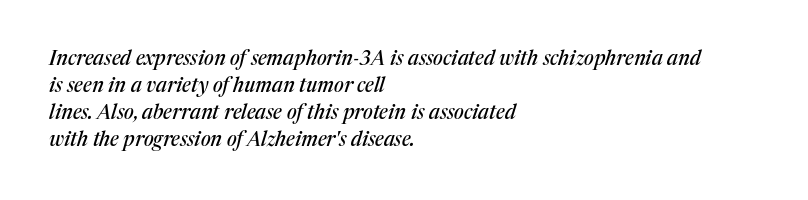
Slanted lettering throughout. A student would call this left alignment; a typographer would say flush left, rag right. Summary of vertical rhythm: regular, with standard interline spacing. The area under the type is left untouched. The rendering keeps characters at their native spacing.
